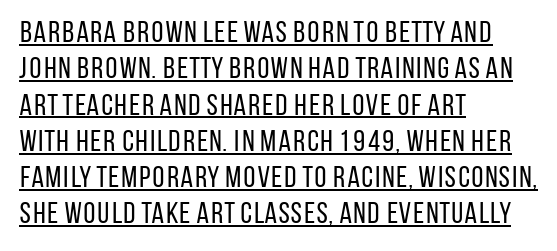
This rendering employs a face without finishing strokes, i.e., a sans-serif. Is this a heavy cut? Hardly; it is regular or lighter. This sample is left-justified, so line endings fall wherever the words run out. The letterforms sit shoulder to shoulder at normal distance. Posture: upright roman.
